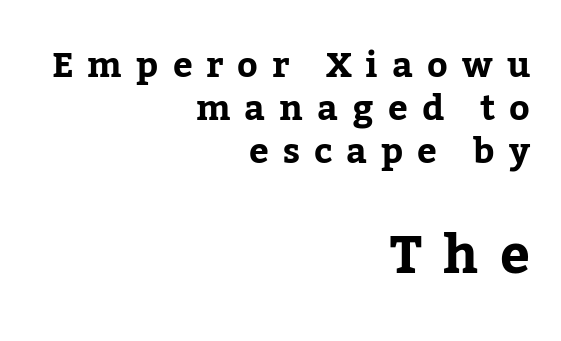
{"serif": "yes", "italic": "no", "bold": "yes", "weight": "bold", "width": "normal", "stroke_contrast": "low", "x_height": "medium", "monospaced": "no", "underline": "no", "align": "right", "line_spacing_ratio": 1.23, "letter_spacing": "wide", "letter_spacing_em": 0.4, "larger_block": "second", "size_ratio": 1.51, "glyph_px": 53}
